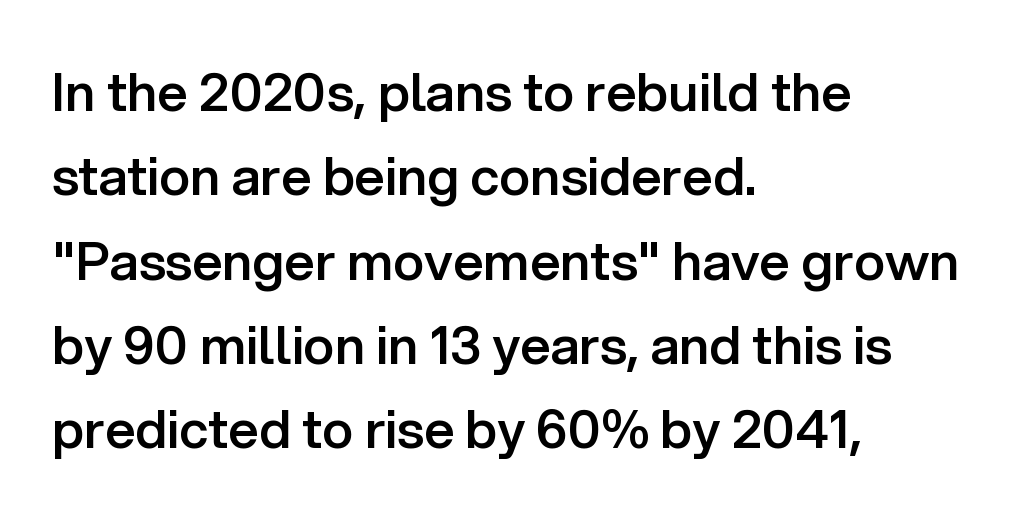
{"serif": "no", "italic": "no", "bold": "semi", "weight": "semibold", "width": "normal", "stroke_contrast": "low", "x_height": "medium", "monospaced": "no", "underline": "no", "align": "left", "line_spacing": "normal", "line_spacing_ratio": 1.59, "letter_spacing": "normal", "letter_spacing_em": 0.0, "glyph_px": 53}
